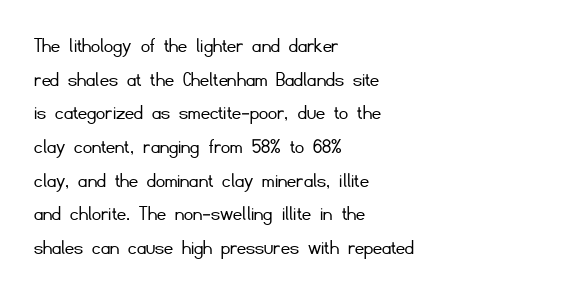
The image shows 22 px text type, upright; set left-aligned, normal line spacing (1.53x), normal letter spacing, not underlined.
